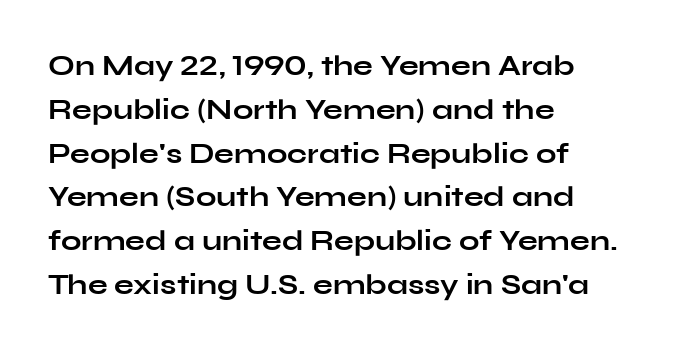
{"serif": "no", "italic": "no", "bold": "yes", "weight": "bold", "width": "wide", "stroke_contrast": "low", "x_height": "medium", "monospaced": "no", "underline": "no", "align": "left", "line_spacing": "normal", "line_spacing_ratio": 1.51, "letter_spacing": "normal", "letter_spacing_em": 0.0, "glyph_px": 29}
